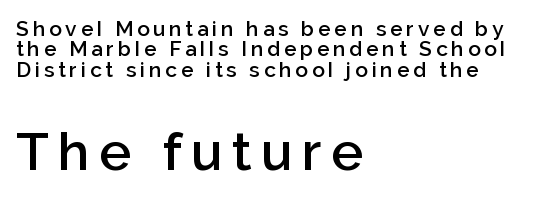
The image shows 53 px semibold sans-serif type, upright; set left-aligned, tight line spacing (0.97x), not underlined; the second (bottom) block is 2.52x larger; low stroke contrast and a medium x-height.
